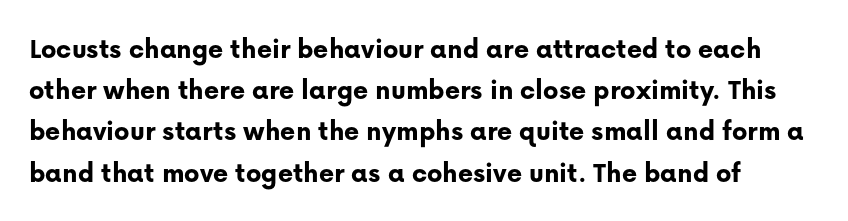
The image shows 29 px bold sans-serif type, upright; set normal line spacing (1.42x), normal letter spacing, not underlined; low stroke contrast and a medium x-height.
